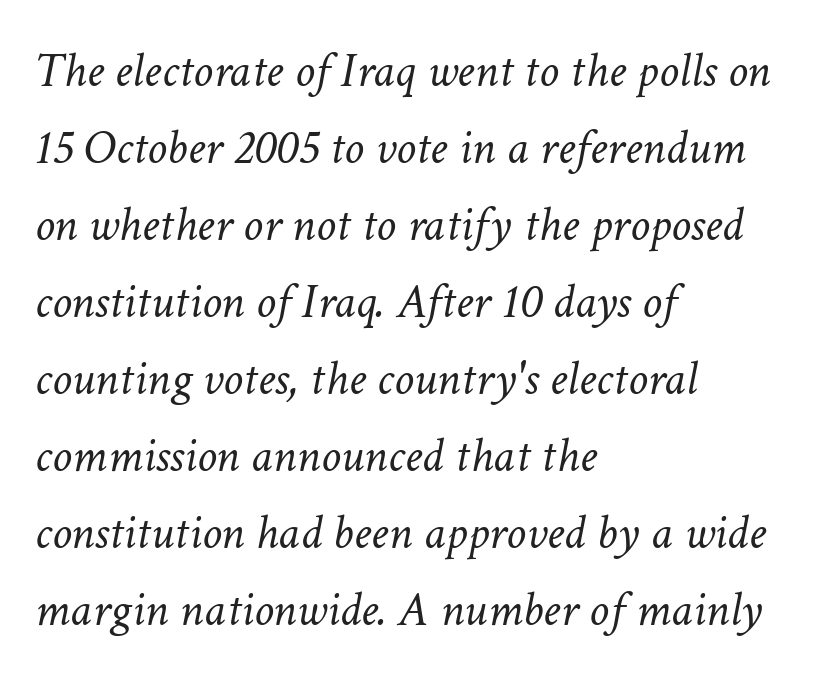
The image shows 50 px light type, italic (leaning right); set left-aligned, normal line spacing (1.54x), normal letter spacing, not underlined; low stroke contrast and a medium x-height.
